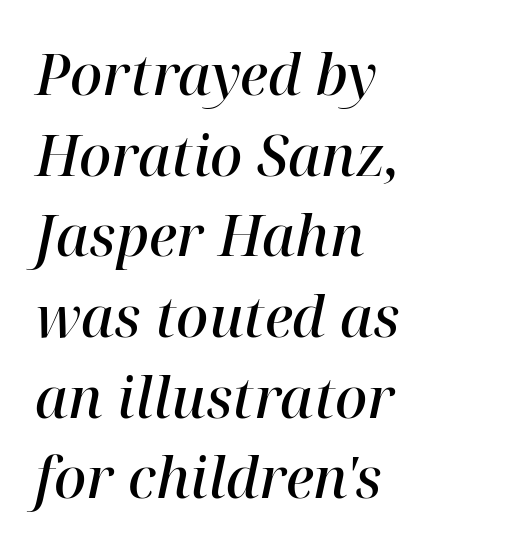
The image shows 56 px semibold serif type, italic (leaning right); set left-aligned, normal line spacing (1.44x), normal letter spacing, not underlined; high stroke contrast and a medium x-height.
